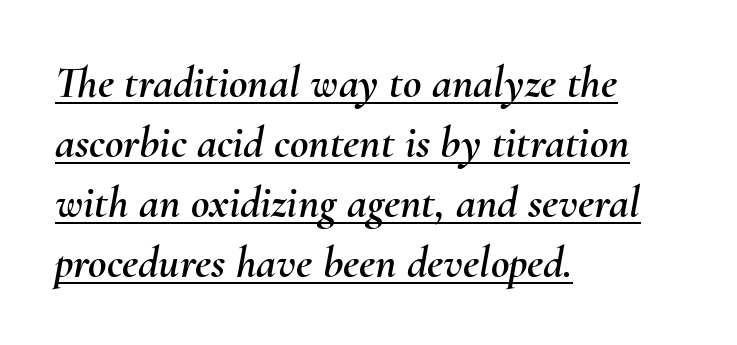
Q: Is the text italic (slanted)? A: Yes, it leans right by about 10 degrees.
Q: Is the text underlined? A: Yes.
Q: How is the paragraph aligned? A: Left-aligned.
Q: Is the spacing between letters normal or unusually wide? A: Normal.
Q: Is the spacing between lines tight, normal or loose? A: Normal.
Q: Width (condensed, normal, or wide)? A: Normal.
Q: Stroke contrast? A: Medium.
Q: x-height? A: Small.
Q: Monospaced? A: No.
